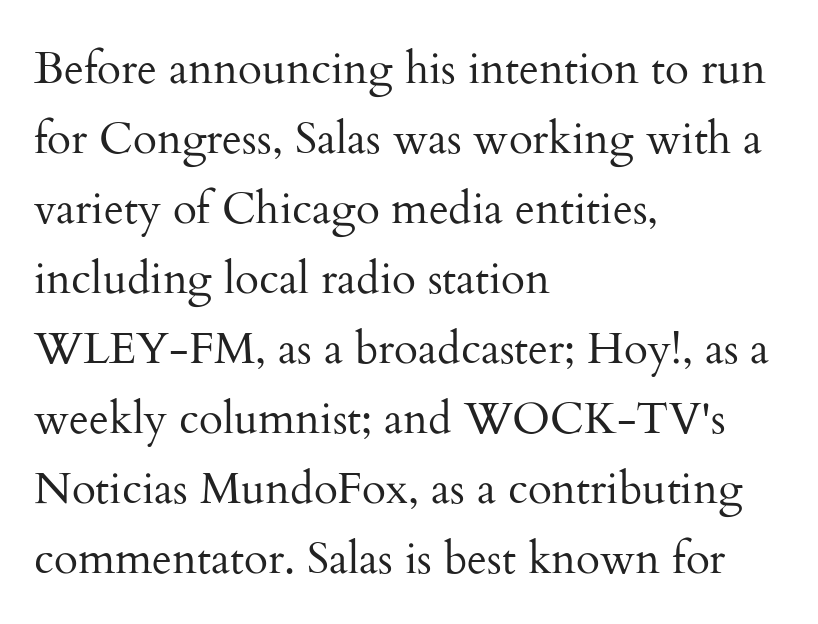
The image shows 44 px regular-weight serif type, upright; set left-aligned, normal line spacing (1.59x), normal letter spacing, not underlined; medium stroke contrast and a small x-height.
